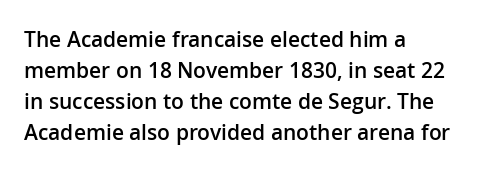
Q: Is the text bold? A: Semi-bold.
Q: Is the text italic (slanted)? A: No, it is upright.
Q: Is the text underlined? A: No.
Q: How is the paragraph aligned? A: Left-aligned.
Q: Is the spacing between letters normal or unusually wide? A: Normal.
Q: Is the spacing between lines tight, normal or loose? A: Normal.
